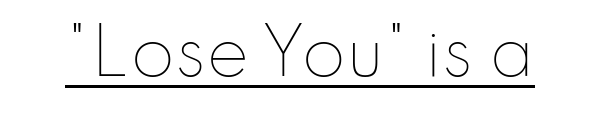
A roman cut, with each character standing at attention. Looks like regular typesetting: each glyph gets only the width it needs. Looks like someone drew a line under every word here. The letterforms sit shoulder to shoulder at normal distance. The typesetting does not lean heavy: it is not bold.
